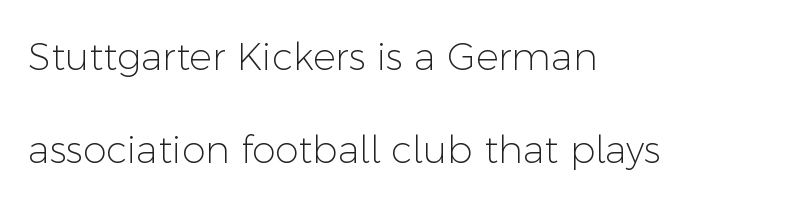
The image shows 38 px light sans-serif type, upright; set left-aligned, loose line spacing (2.46x), normal letter spacing, not underlined; low stroke contrast and a medium x-height.
